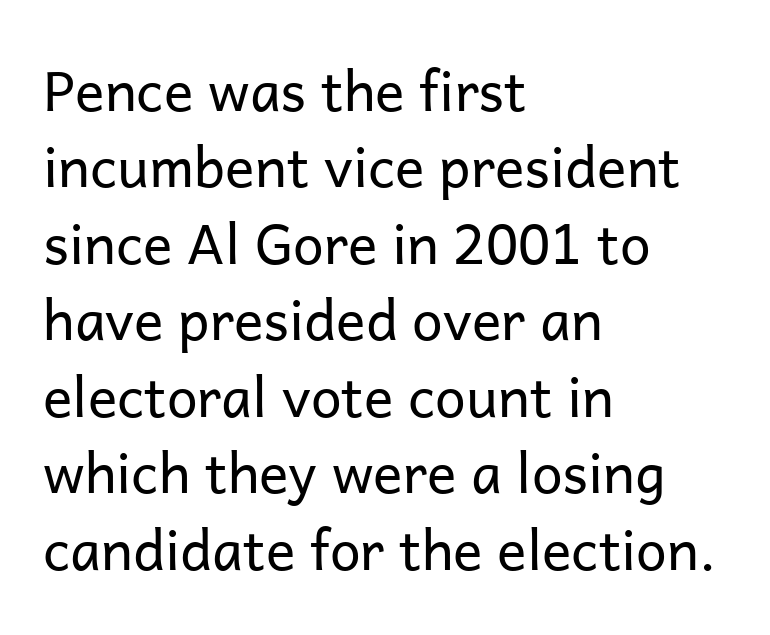
The ragged edge is on the right, which tells us the setting is flush left. Heaviness? Minimal to ordinary, like unemphasized prose. Quick note: underline off. Every stem runs plumb, perpendicular to the baseline. Short note: letters normally spaced.
